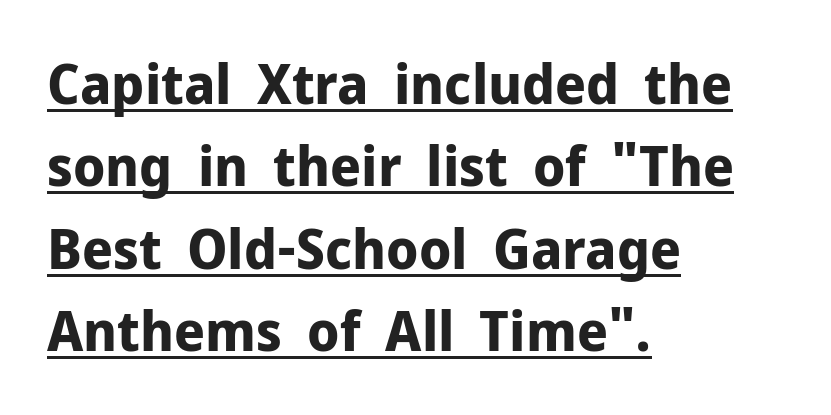
The image shows 56 px bold sans-serif type, upright; set left-aligned, normal line spacing (1.47x), normal letter spacing, underlined; low stroke contrast and a medium x-height.
